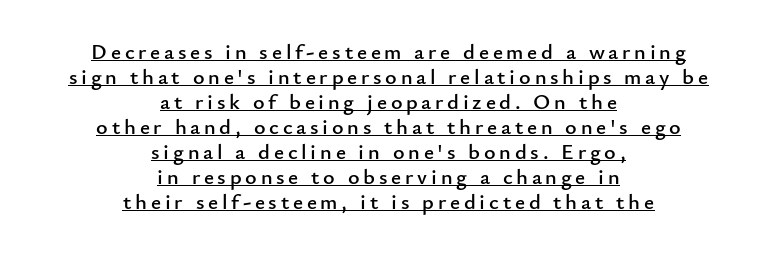
Students, observe the line beneath the letters — that is underlining. A student would call this center alignment; a typographer would say set centered. Baseline-to-baseline distance is barely more than the letter height. Upright lettering throughout.
